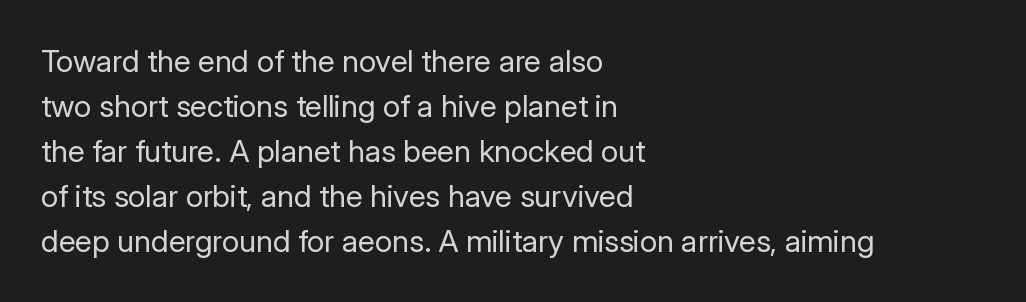
{"serif": "no", "italic": "no", "bold": "no", "weight": "regular", "width": "normal", "stroke_contrast": "low", "x_height": "medium", "monospaced": "no", "underline": "no", "align": "left", "line_spacing": "normal", "line_spacing_ratio": 1.45, "letter_spacing": "normal", "letter_spacing_em": 0.0, "glyph_px": 31}
